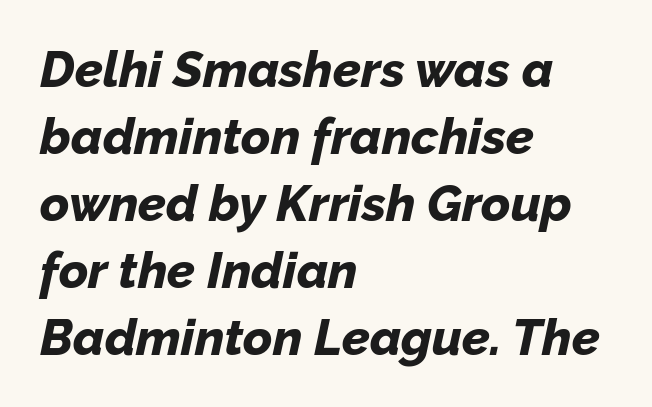
The rendering uses natural spacing where letterforms have individual widths. If you drew a ruler down the left edge, every line would touch it. Notice how descenders clear the ascenders below comfortably — that's standard leading. Any mark beneath the type? The region is blank.
